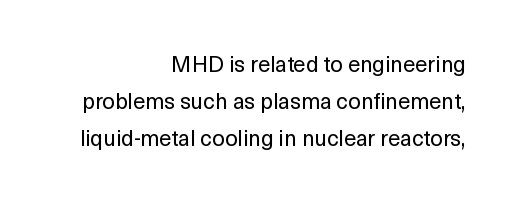
Compared with a flush-left layout, this one pins lines to the opposite, right side. A typesetter would call this leading conventional body-copy spacing. The typesetting does not lean heavy: it is not bold. Tracking here is standard; glyphs follow each other at the usual distance. A bare baseline throughout the passage. If you drew a line through each stem, it would be perfectly vertical.
